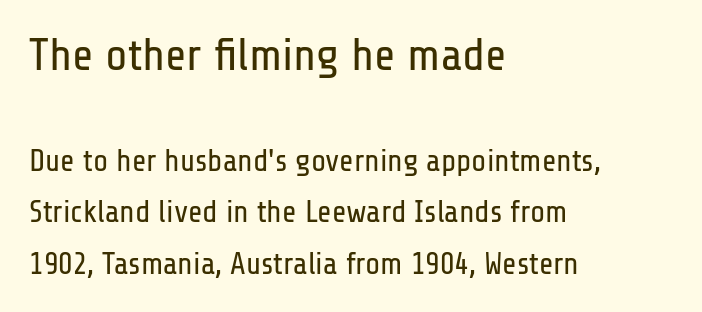
{"serif": "no", "italic": "no", "bold": "no", "weight": "regular", "width": "condensed", "stroke_contrast": "low", "x_height": "medium", "monospaced": "no", "underline": "no", "align": "left", "line_spacing": "normal", "line_spacing_ratio": 1.67, "letter_spacing": "normal", "letter_spacing_em": 0.0, "larger_block": "first", "size_ratio": 1.48, "glyph_px": 46}
